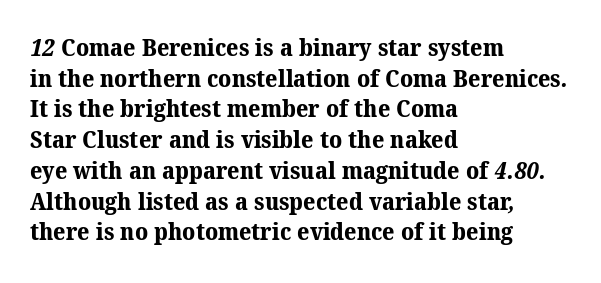
{"bold": "yes", "underline": "no", "align": "left", "line_spacing": "normal", "line_spacing_ratio": 1.28, "letter_spacing": "normal", "letter_spacing_em": 0.0, "glyph_px": 24}
